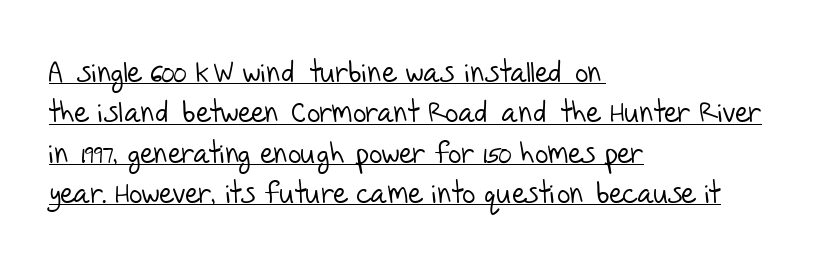
Q: Is the text bold? A: No.
Q: Is the typeface a serif or a sans-serif typeface? A: Sans-serif.
Q: Is the text underlined? A: Yes.
Q: How is the paragraph aligned? A: Left-aligned.
Q: Is the spacing between letters normal or unusually wide? A: Normal.
Q: Is the spacing between lines tight, normal or loose? A: Normal.
Q: Width (condensed, normal, or wide)? A: Normal.
Q: Stroke contrast? A: Low.
Q: x-height? A: Large.
Q: Monospaced? A: No.
